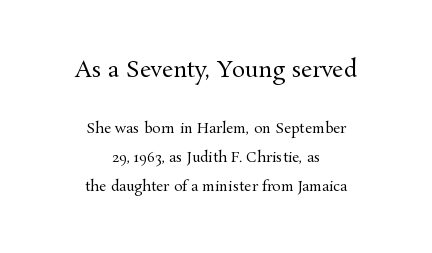
Q: Is the text bold? A: No.
Q: Is the text italic (slanted)? A: No, it is upright.
Q: Is the text underlined? A: No.
Q: How is the paragraph aligned? A: Centered.
Q: Is the spacing between letters normal or unusually wide? A: Normal.
Q: Is the spacing between lines tight, normal or loose? A: Loose.
Q: Which block of text is set in a larger size, the first (top) or the second (bottom)? A: The first (top) one.
